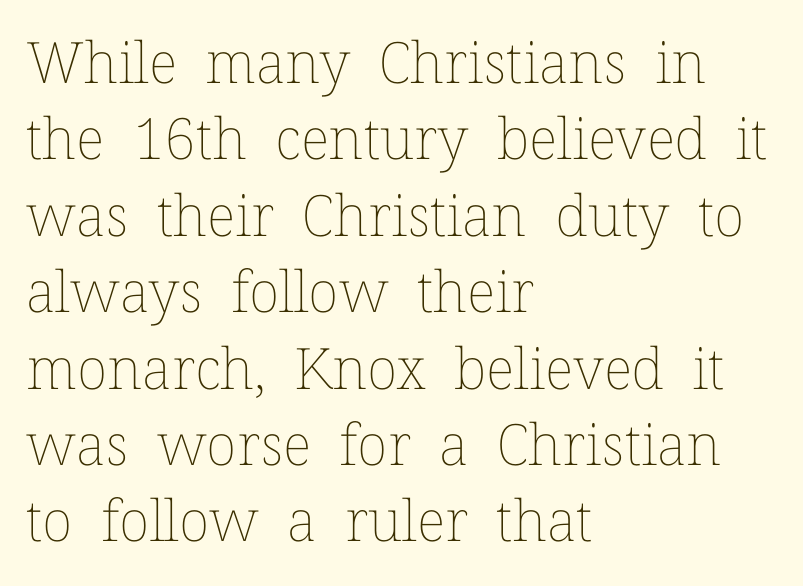
You could call the tracking neutral — neither tight nor loose. A quiet, ordinary-to-light weight characterises the typeface. The passage is arranged the way most books set body copy — flush left. This rendering features lettering with no underline. Rows of type keep a routine distance in the vertical direction.
